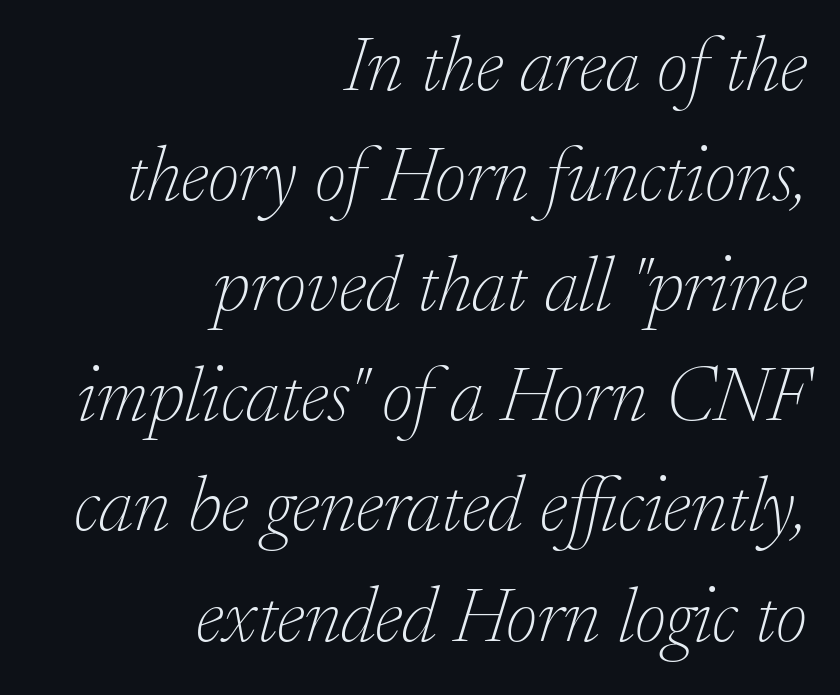
Italic? Definitely — the glyphs are oblique. Is there much room between lines? A standard amount, neither cramped nor airy. The letters carry serifs — small finishing strokes at the ends of their stems. Compared with a flush-left layout, this one pins lines to the opposite, right side.
